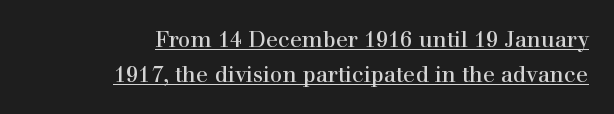
{"italic": "no", "underline": "yes", "align": "right", "line_spacing": "normal", "line_spacing_ratio": 1.57, "letter_spacing": "normal", "letter_spacing_em": 0.0, "glyph_px": 22}
